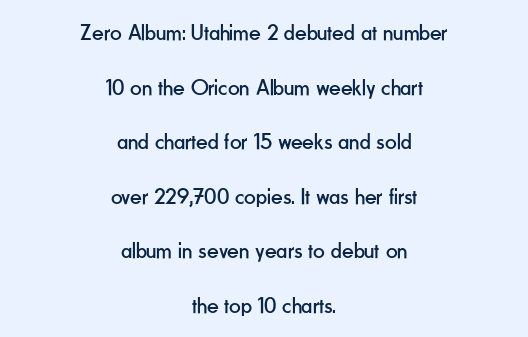
Characters remain perfectly vertical along every line. Vertical spacing — loose. Spacing between characters is what you'd get straight out of the box. Short and long lines alike share a common midpoint.
